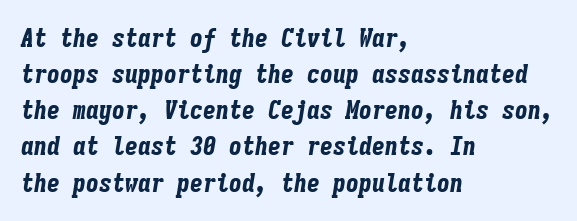
{"italic": "yes", "lean": "right", "slant_degrees": 9, "bold": "yes", "underline": "no", "align": "left", "line_spacing": "normal", "line_spacing_ratio": 1.39, "letter_spacing": "normal", "letter_spacing_em": 0.0, "glyph_px": 26}
